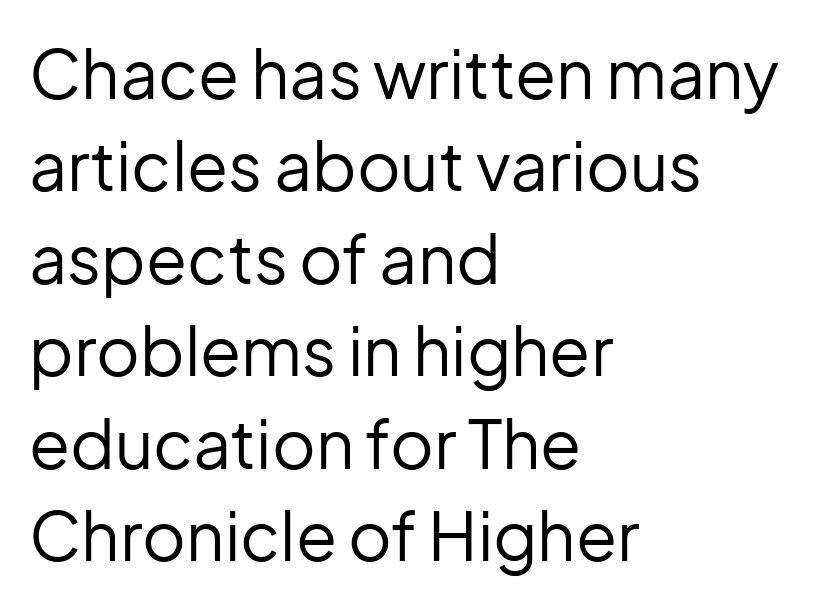
The image shows 67 px regular-weight sans-serif type, upright; set left-aligned, normal line spacing (1.38x), normal letter spacing, not underlined; low stroke contrast and a medium x-height.
